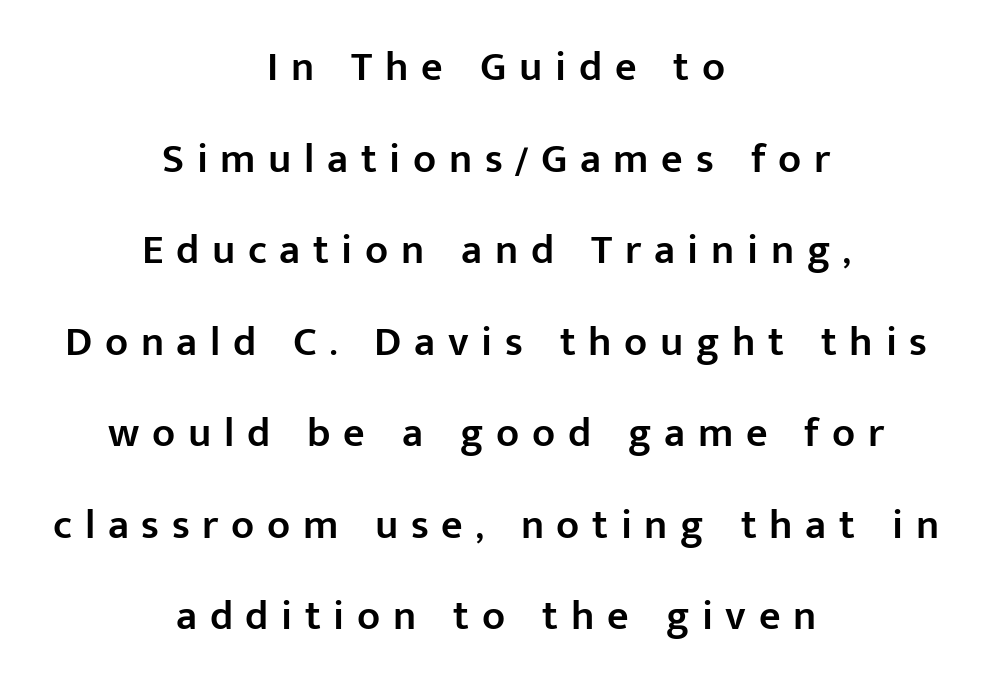
Compared with typical paragraphs, the rows here are farther apart. Note: no serifs on the glyphs. Descenders hang freely into open space. These words are printed semibold, heavier than regular yet not bold.
